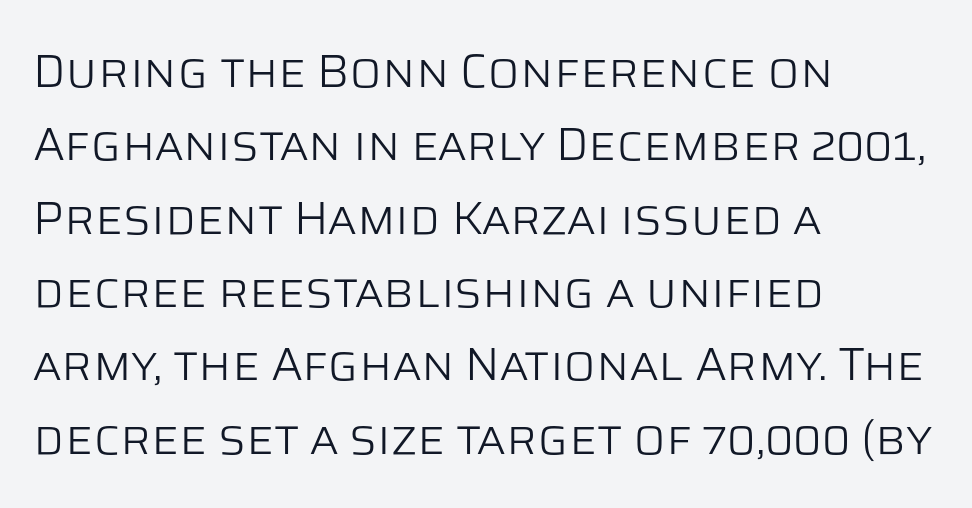
The image shows 47 px light sans-serif type, upright; set left-aligned, normal line spacing (1.56x), normal letter spacing, not underlined; low stroke contrast and a large x-height.
